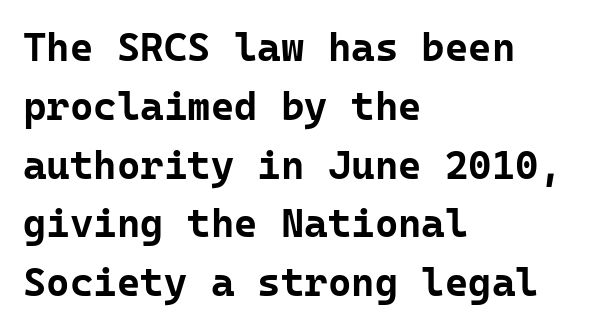
The image shows 40 px bold sans-serif type, upright, monospaced; set left-aligned, normal line spacing (1.47x), normal letter spacing, not underlined; low stroke contrast and a medium x-height.
